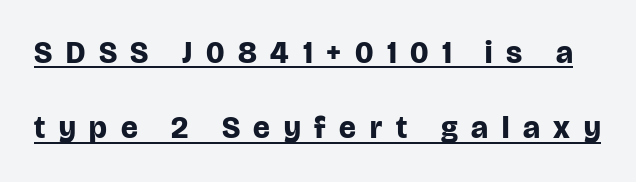
{"serif": "no", "italic": "no", "bold": "yes", "weight": "bold", "width": "normal", "stroke_contrast": "low", "x_height": "large", "monospaced": "no", "underline": "yes", "line_spacing": "loose", "line_spacing_ratio": 2.43, "letter_spacing": "wide", "letter_spacing_em": 0.44, "glyph_px": 31}
